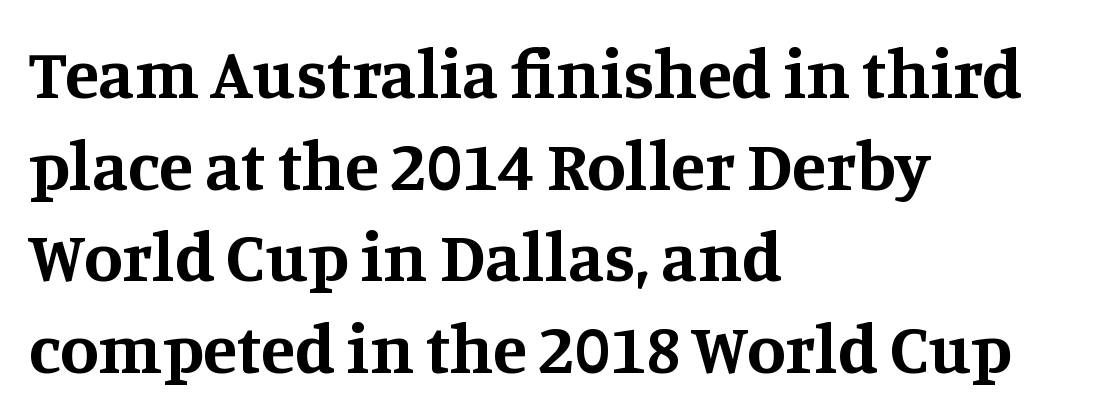
Q: Is the text bold? A: Yes.
Q: Is the text italic (slanted)? A: No, it is upright.
Q: Is the typeface a serif or a sans-serif typeface? A: Serif.
Q: Is the text underlined? A: No.
Q: How is the paragraph aligned? A: Left-aligned.
Q: Is the spacing between letters normal or unusually wide? A: Normal.
Q: Is the spacing between lines tight, normal or loose? A: Normal.
Q: Width (condensed, normal, or wide)? A: Normal.
Q: Stroke contrast? A: Medium.
Q: x-height? A: Large.
Q: Monospaced? A: No.
